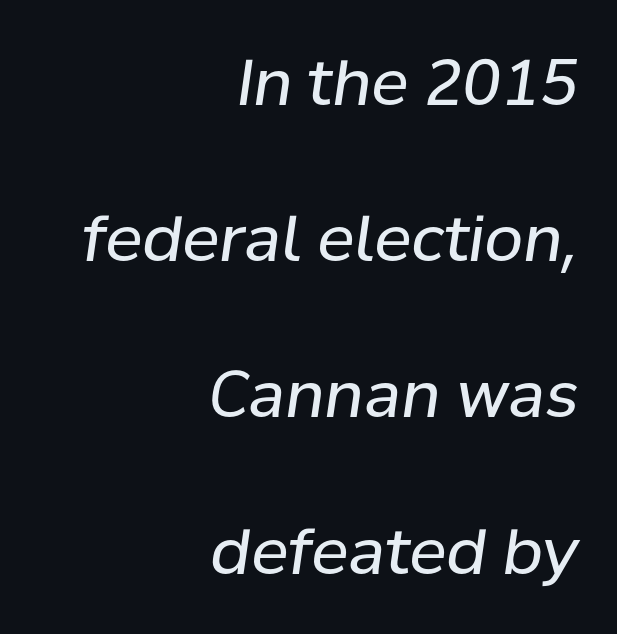
Q: Is the text bold? A: No.
Q: Is the text italic (slanted)? A: Yes, it leans right by about 8 degrees.
Q: Is the text underlined? A: No.
Q: How is the paragraph aligned? A: Right-aligned.
Q: Is the spacing between letters normal or unusually wide? A: Normal.
Q: Is the spacing between lines tight, normal or loose? A: Loose.
Q: Width (condensed, normal, or wide)? A: Normal.
Q: Stroke contrast? A: Low.
Q: x-height? A: Medium.
Q: Monospaced? A: No.
